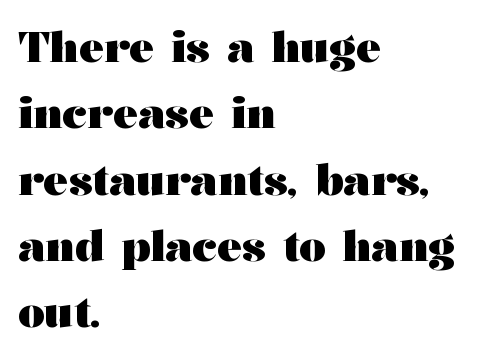
{"serif": "yes", "italic": "no", "bold": "yes", "weight": "heavy", "width": "wide", "stroke_contrast": "medium", "x_height": "medium", "monospaced": "no", "underline": "no", "align": "left", "line_spacing": "normal", "line_spacing_ratio": 1.58, "letter_spacing": "normal", "letter_spacing_em": 0.0, "glyph_px": 42}
